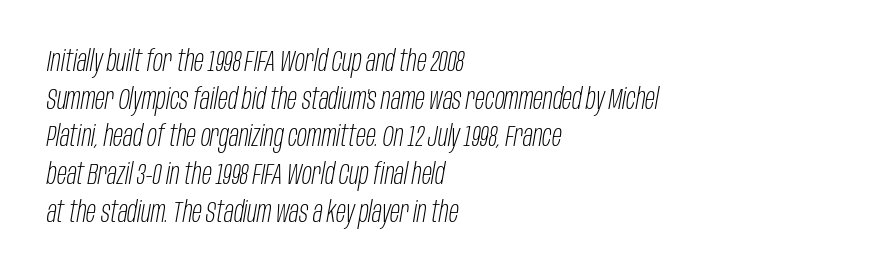
{"italic": "yes", "lean": "right", "slant_degrees": 10, "bold": "no", "weight": "light", "width": "condensed", "stroke_contrast": "low", "x_height": "large", "monospaced": "no", "underline": "no", "align": "left", "line_spacing": "normal", "line_spacing_ratio": 1.3, "letter_spacing": "normal", "letter_spacing_em": 0.0, "glyph_px": 29}
